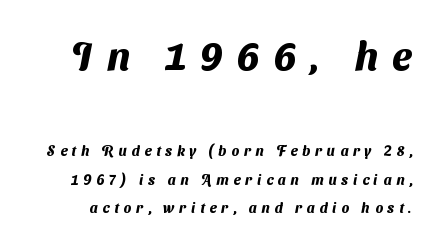
The image shows 40 px heavy sans-serif type; set loose line spacing (2.01x), unusually wide letter spacing (+0.35 em), not underlined; the first (top) block is 2.86x larger; medium stroke contrast and a medium x-height.
